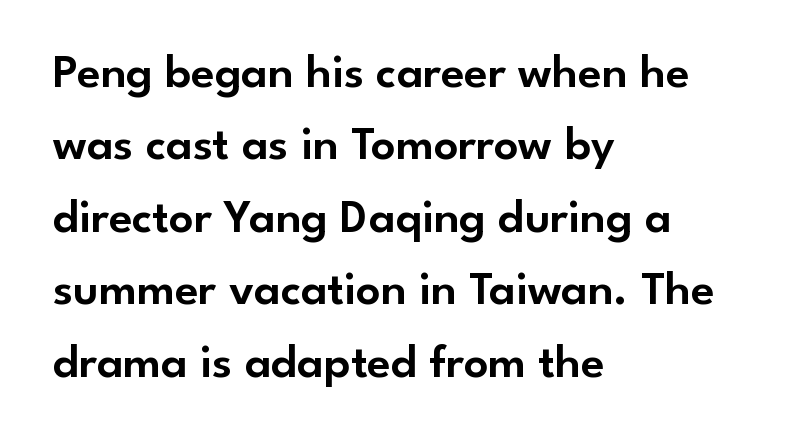
The image shows 48 px sans-serif type, upright; set left-aligned, normal line spacing (1.51x), normal letter spacing, not underlined; low stroke contrast and a small x-height.
